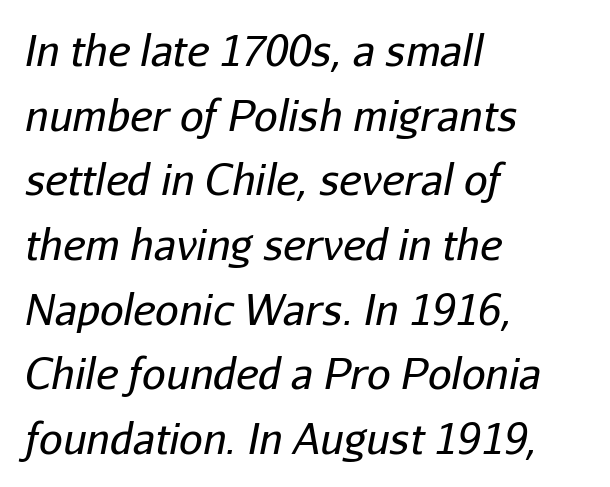
The image shows 42 px regular-weight type, italic (leaning right); set left-aligned, normal line spacing (1.54x), normal letter spacing, not underlined; low stroke contrast and a medium x-height.
